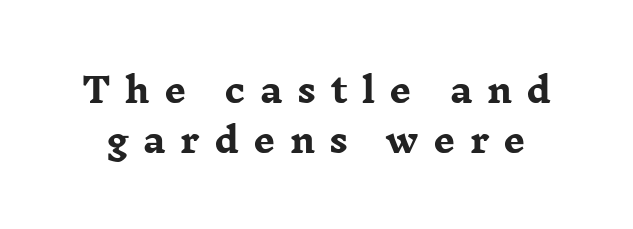
Q: Is the text bold? A: Yes.
Q: Is the text italic (slanted)? A: No, it is upright.
Q: Is the typeface a serif or a sans-serif typeface? A: Serif.
Q: Is the text underlined? A: No.
Q: Is the spacing between letters normal or unusually wide? A: Unusually wide.
Q: Is the spacing between lines tight, normal or loose? A: Normal.
Q: Width (condensed, normal, or wide)? A: Wide.
Q: Stroke contrast? A: Low.
Q: x-height? A: Medium.
Q: Monospaced? A: No.
